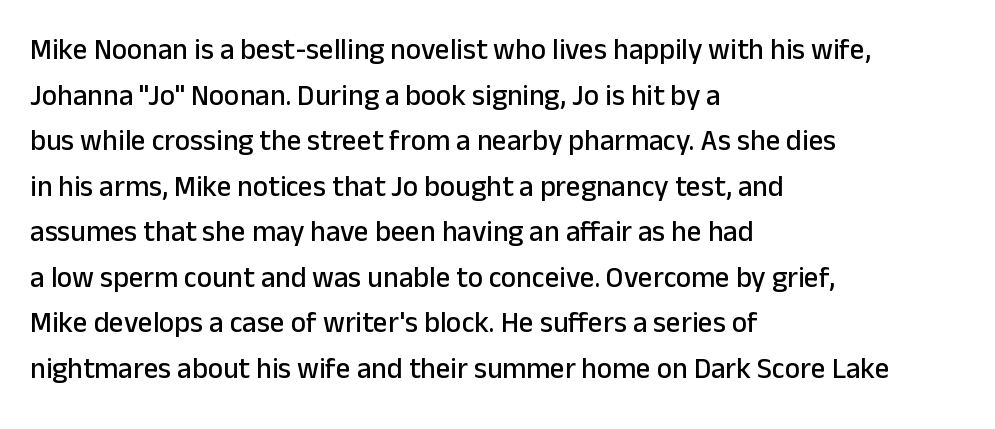
Q: Is the text italic (slanted)? A: No, it is upright.
Q: Is the typeface a serif or a sans-serif typeface? A: Sans-serif.
Q: Is the text underlined? A: No.
Q: How is the paragraph aligned? A: Left-aligned.
Q: Is the spacing between letters normal or unusually wide? A: Normal.
Q: Is the spacing between lines tight, normal or loose? A: Normal.
Q: Width (condensed, normal, or wide)? A: Normal.
Q: Stroke contrast? A: Low.
Q: x-height? A: Medium.
Q: Monospaced? A: No.
